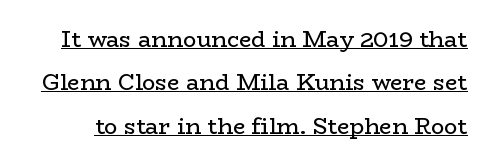
The image shows 22 px text type, upright; set loose line spacing (1.97x), normal letter spacing, underlined.
